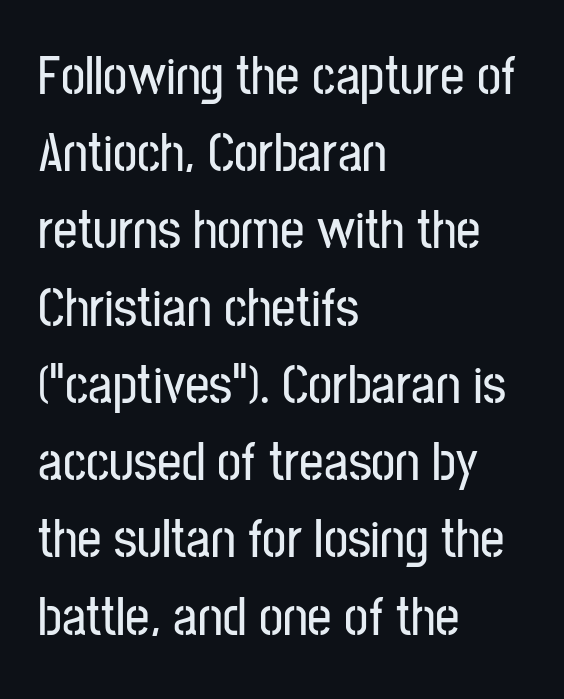
Q: Is the text italic (slanted)? A: No, it is upright.
Q: Is the typeface a serif or a sans-serif typeface? A: Sans-serif.
Q: Is the text underlined? A: No.
Q: How is the paragraph aligned? A: Left-aligned.
Q: Is the spacing between letters normal or unusually wide? A: Normal.
Q: Is the spacing between lines tight, normal or loose? A: Normal.
Q: Width (condensed, normal, or wide)? A: Condensed.
Q: Stroke contrast? A: Low.
Q: x-height? A: Medium.
Q: Monospaced? A: No.
